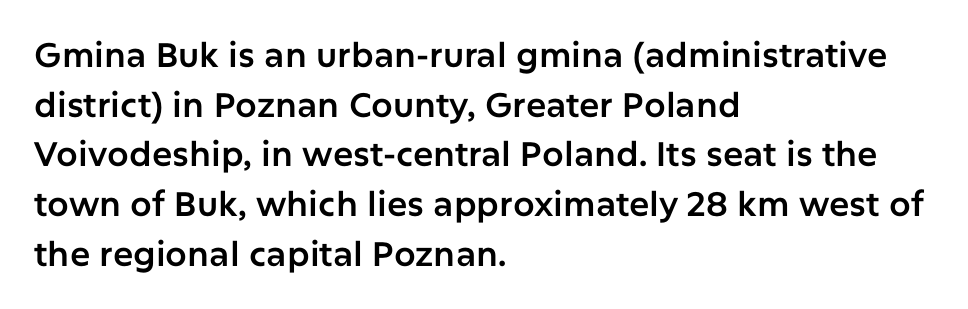
{"serif": "no", "italic": "no", "width": "normal", "stroke_contrast": "low", "x_height": "medium", "monospaced": "no", "underline": "no", "align": "left", "line_spacing": "normal", "line_spacing_ratio": 1.46, "letter_spacing": "normal", "letter_spacing_em": 0.0, "glyph_px": 34}
